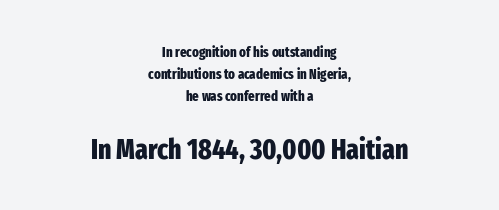
Q: Is the text bold? A: Yes.
Q: Is the text italic (slanted)? A: No, it is upright.
Q: Is the typeface a serif or a sans-serif typeface? A: Sans-serif.
Q: Is the text underlined? A: No.
Q: How is the paragraph aligned? A: Centered.
Q: Is the spacing between letters normal or unusually wide? A: Normal.
Q: Is the spacing between lines tight, normal or loose? A: Normal.
Q: Which block of text is set in a larger size, the first (top) or the second (bottom)? A: The second (bottom) one.
Q: Width (condensed, normal, or wide)? A: Condensed.
Q: Stroke contrast? A: Low.
Q: x-height? A: Medium.
Q: Monospaced? A: No.
